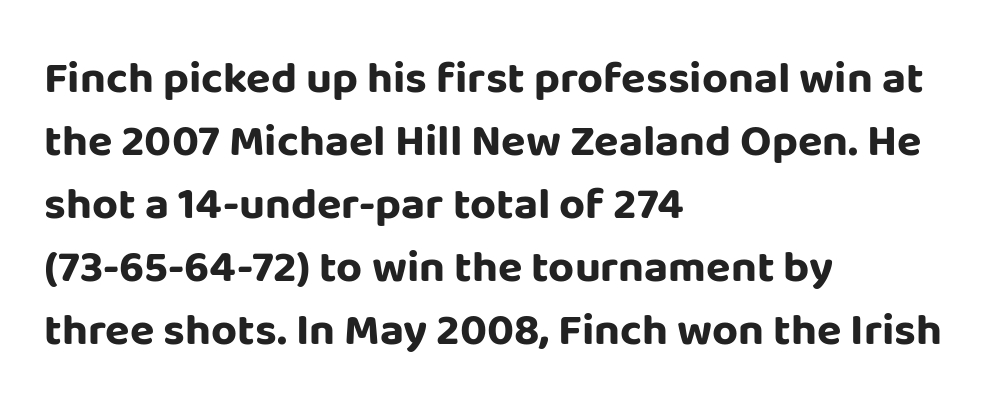
Q: Is the text bold? A: Yes.
Q: Is the text italic (slanted)? A: No, it is upright.
Q: Is the typeface a serif or a sans-serif typeface? A: Sans-serif.
Q: Is the text underlined? A: No.
Q: How is the paragraph aligned? A: Left-aligned.
Q: Is the spacing between letters normal or unusually wide? A: Normal.
Q: Is the spacing between lines tight, normal or loose? A: Normal.
Q: Width (condensed, normal, or wide)? A: Normal.
Q: Stroke contrast? A: Low.
Q: x-height? A: Large.
Q: Monospaced? A: No.
